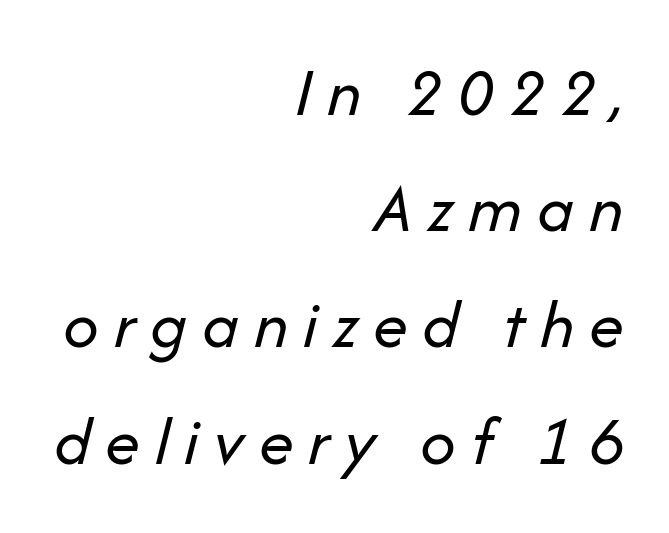
The image shows 70 px regular-weight type, italic (leaning right); set right-aligned, normal line spacing (1.66x), unusually wide letter spacing (+0.21 em), not underlined; low stroke contrast and a medium x-height.
